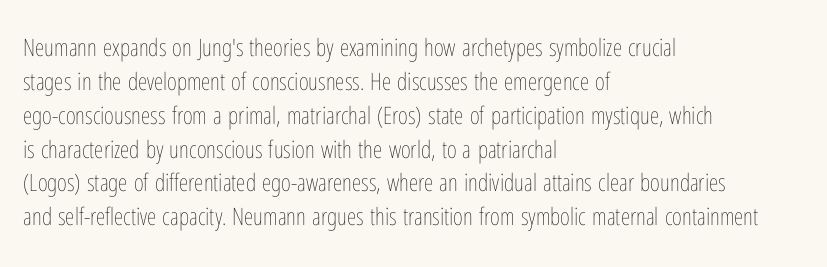
{"italic": "no", "bold": "no", "underline": "no", "align": "left", "line_spacing": "normal", "line_spacing_ratio": 1.41, "letter_spacing": "normal", "letter_spacing_em": 0.0, "glyph_px": 24}
